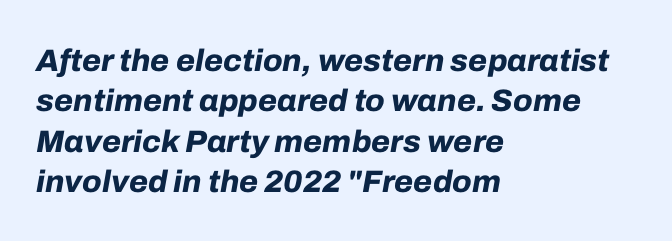
Vertical spacing — default. This sample uses plain, unmodified letter spacing. Emphasis by weight is at full strength: bold. Spacing verdict: proportional, widths tailored to each character. These lines were composed using italics. The ragged edge is on the right, which tells us the setting is flush left.
